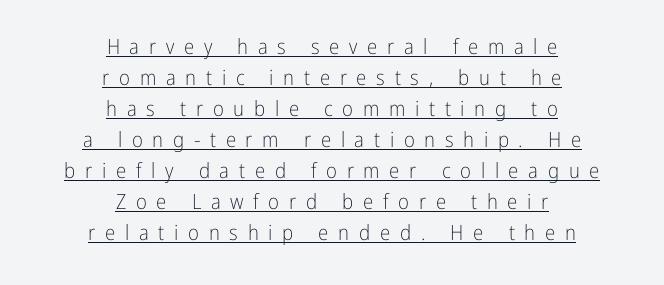
Notice how the passage keeps no hard edge, just a central spine. Notice how the stems are strictly vertical — no italics here. Glance below the letters and you will spot a drawn line. Each new line begins a customary step beneath the previous one. This is not heavy type; no bold has been used. Look at the tracking — it's clearly loosened, letters drifting apart.
